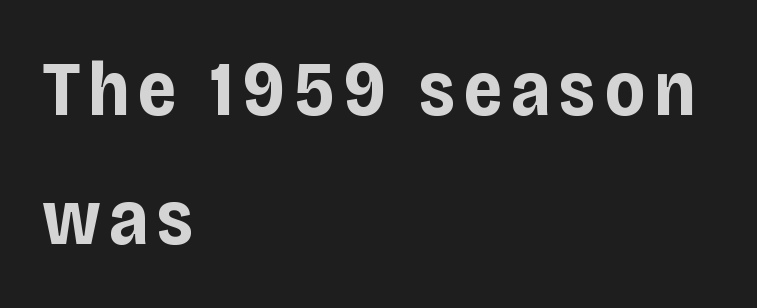
Q: Is the text bold? A: Yes.
Q: Is the text italic (slanted)? A: No, it is upright.
Q: Is the typeface a serif or a sans-serif typeface? A: Sans-serif.
Q: Is the text underlined? A: No.
Q: How is the paragraph aligned? A: Left-aligned.
Q: Is the spacing between lines tight, normal or loose? A: Normal.
Q: Width (condensed, normal, or wide)? A: Condensed.
Q: Stroke contrast? A: Low.
Q: x-height? A: Large.
Q: Monospaced? A: No.
